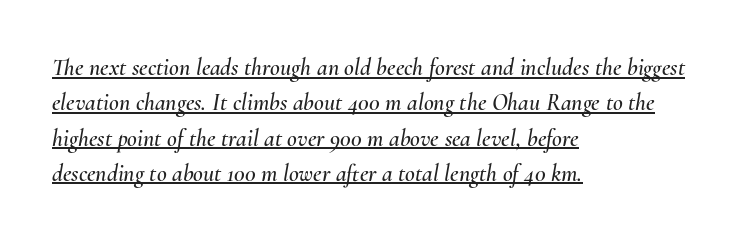
Whoever set this chose a conventional vertical rhythm. The letters sit at their default tracking, neither squeezed nor spread. This sample carries an underscore along the baseline area. Which margin do the lines hug? The left one — the right edge is uneven. When letters slant like this, we call the style italic.
